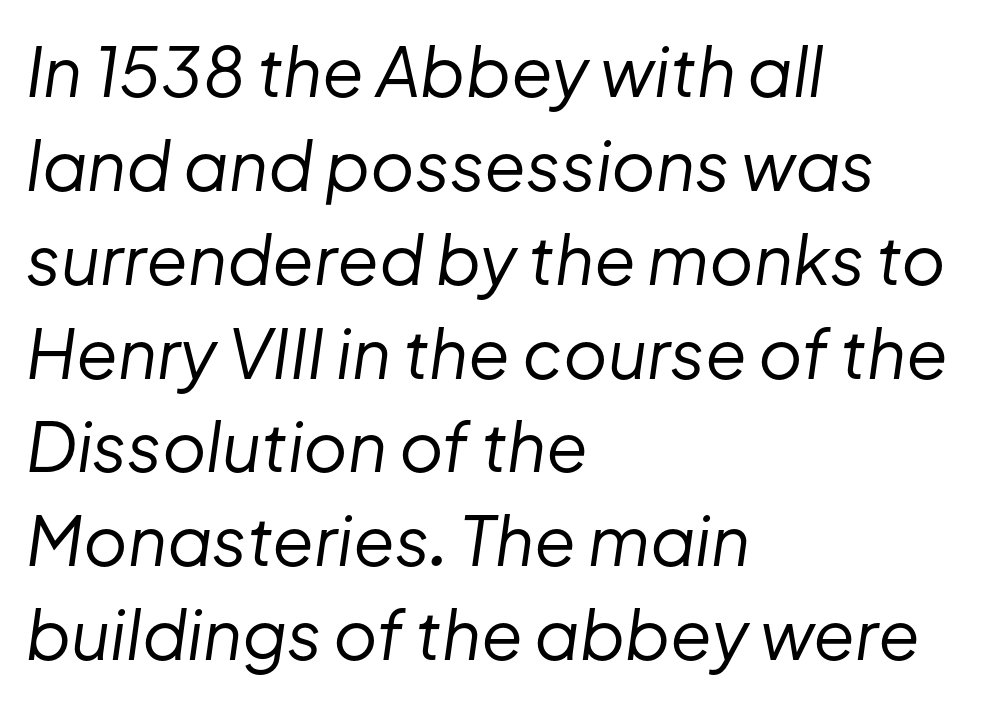
Q: Is the text bold? A: No.
Q: Is the text italic (slanted)? A: Yes, it leans right by about 8 degrees.
Q: Is the text underlined? A: No.
Q: How is the paragraph aligned? A: Left-aligned.
Q: Is the spacing between letters normal or unusually wide? A: Normal.
Q: Is the spacing between lines tight, normal or loose? A: Normal.
Q: Width (condensed, normal, or wide)? A: Normal.
Q: Stroke contrast? A: Low.
Q: x-height? A: Medium.
Q: Monospaced? A: No.
